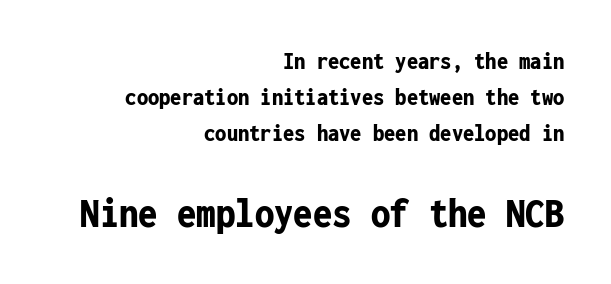
{"serif": "no", "italic": "no", "bold": "yes", "weight": "bold", "width": "condensed", "stroke_contrast": "low", "x_height": "medium", "monospaced": "yes", "underline": "no", "align": "right", "line_spacing": "normal", "line_spacing_ratio": 1.45, "letter_spacing": "normal", "letter_spacing_em": 0.0, "larger_block": "second", "size_ratio": 1.72, "glyph_px": 43}
